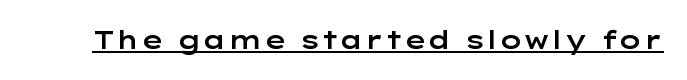
Q: Is the text italic (slanted)? A: No, it is upright.
Q: Is the text underlined? A: Yes.
Q: Is the spacing between letters normal or unusually wide? A: Normal.
